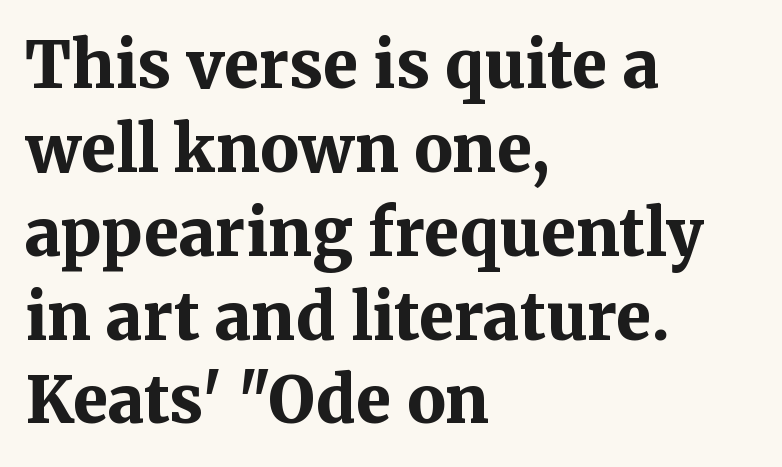
{"serif": "yes", "italic": "no", "bold": "yes", "weight": "bold", "width": "normal", "stroke_contrast": "medium", "x_height": "medium", "monospaced": "no", "underline": "no", "align": "left", "line_spacing": "normal", "line_spacing_ratio": 1.31, "letter_spacing": "normal", "letter_spacing_em": 0.0, "glyph_px": 64}
